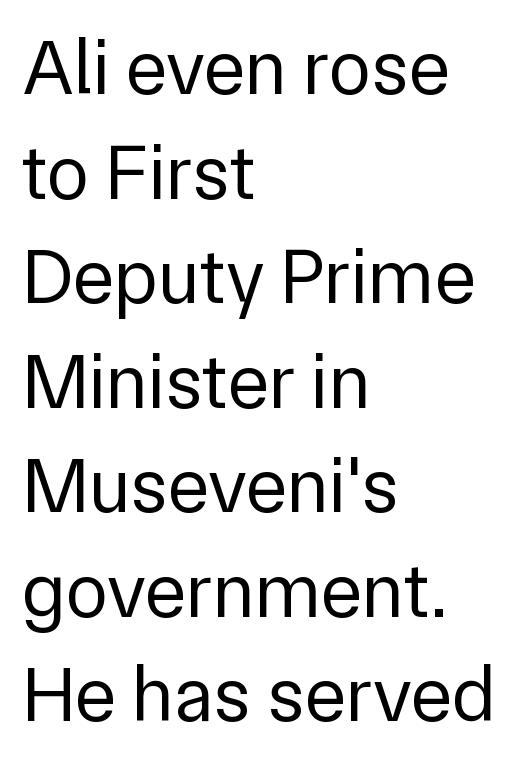
Letters have the restrained weight of plain body copy at most. Regular leading. Each line starts at the same left margin while the right side varies. Varying glyph widths throughout — classic text-font behaviour.
